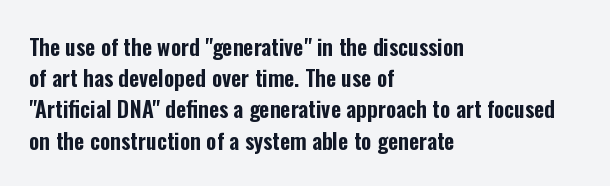
Nope, not italic — everything's standing straight. You could call the tracking neutral — neither tight nor loose. Descenders hang freely into open space. Vertical spacing — default. The compositor pushed each line to the left boundary.
